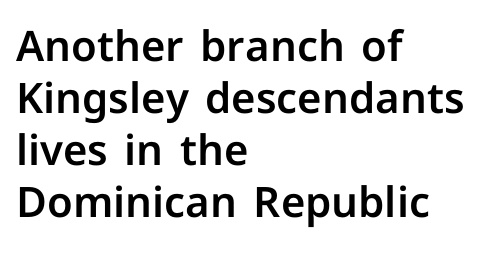
Nope, no serifs anywhere on these letters. Do the letters lean? They stand straight. The face used here is proportionally spaced, like ordinary book or web type. Words float on clear page, feet unadorned. Compared with a centered layout, this one pins lines to the left instead.
